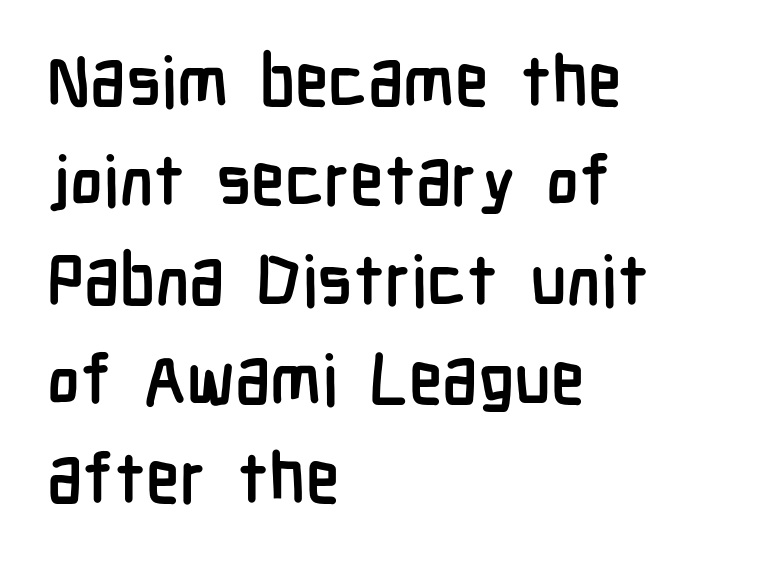
Q: Is the text bold? A: Yes.
Q: Is the text italic (slanted)? A: No, it is upright.
Q: Is the typeface a serif or a sans-serif typeface? A: Sans-serif.
Q: Is the text underlined? A: No.
Q: How is the paragraph aligned? A: Left-aligned.
Q: Is the spacing between letters normal or unusually wide? A: Normal.
Q: Is the spacing between lines tight, normal or loose? A: Normal.
Q: Width (condensed, normal, or wide)? A: Condensed.
Q: Stroke contrast? A: Low.
Q: x-height? A: Medium.
Q: Monospaced? A: No.
